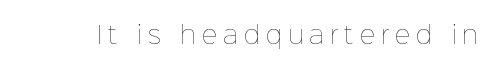
{"italic": "no", "bold": "no", "underline": "no", "letter_spacing": "wide", "letter_spacing_em": 0.25, "glyph_px": 24}
